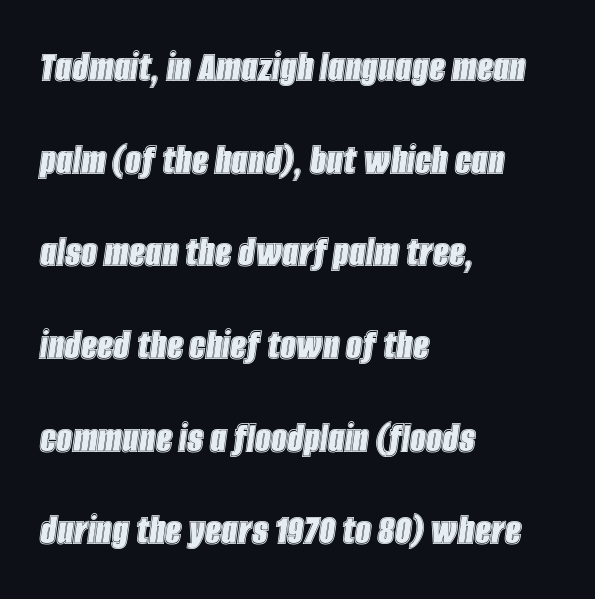
Q: Is the text italic (slanted)? A: Yes, it leans right by about 8 degrees.
Q: Is the text underlined? A: No.
Q: How is the paragraph aligned? A: Left-aligned.
Q: Is the spacing between letters normal or unusually wide? A: Normal.
Q: Is the spacing between lines tight, normal or loose? A: Loose.
Q: Width (condensed, normal, or wide)? A: Condensed.
Q: x-height? A: Large.
Q: Monospaced? A: No.
